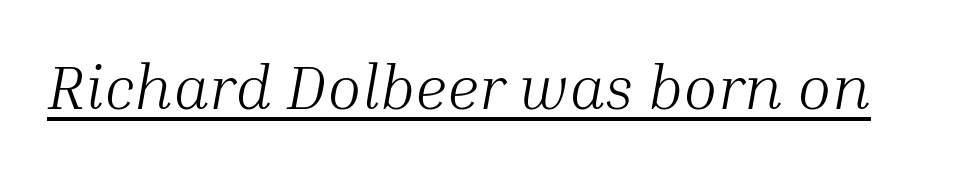
Caption: standard tracking, unaltered. Posture: slanted. A serif font was chosen for this passage. Quick note: underline on.
